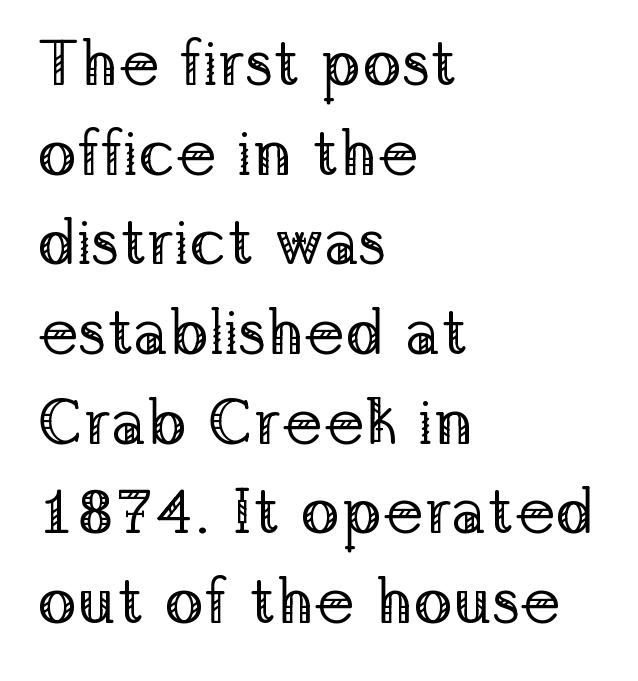
{"serif": "yes", "italic": "no", "bold": "no", "weight": "regular", "width": "normal", "stroke_contrast": "low", "x_height": "medium", "monospaced": "no", "underline": "no", "align": "left", "line_spacing": "normal", "line_spacing_ratio": 1.38, "letter_spacing": "normal", "letter_spacing_em": 0.0, "glyph_px": 65}
